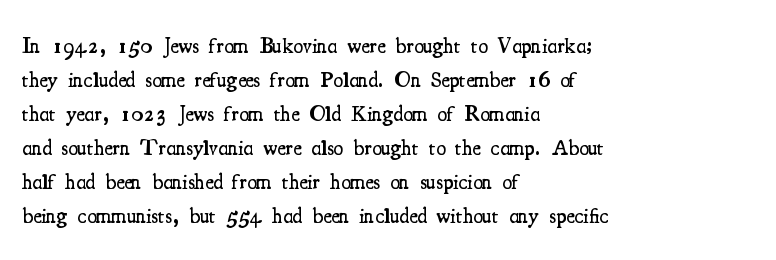
{"italic": "no", "bold": "semi", "underline": "no", "align": "left", "line_spacing": "normal", "line_spacing_ratio": 1.55, "letter_spacing": "normal", "letter_spacing_em": 0.0, "glyph_px": 22}
